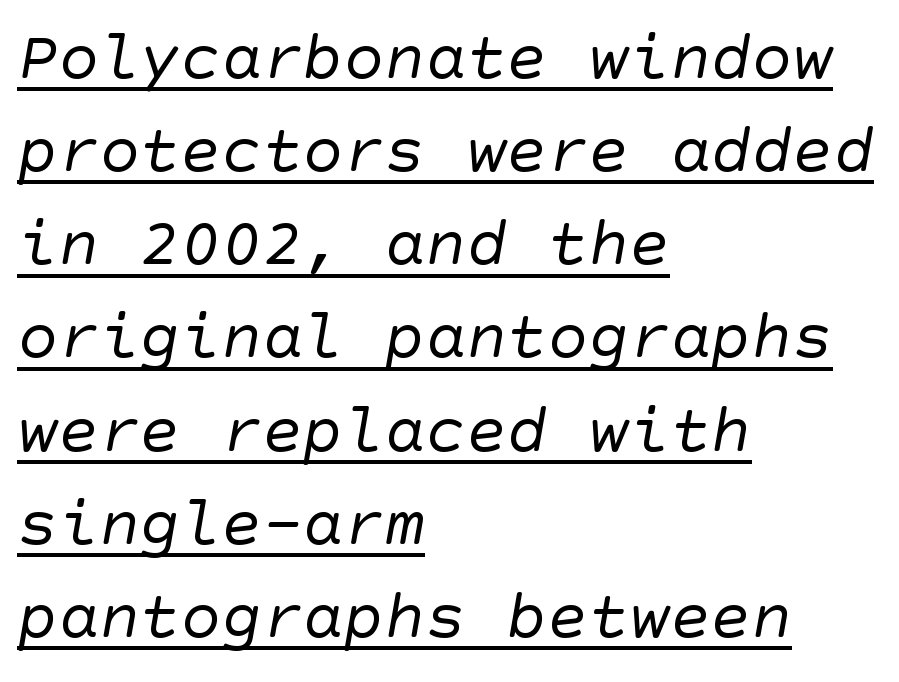
The image shows 68 px regular-weight sans-serif type; set left-aligned, normal line spacing (1.37x), normal letter spacing, underlined; low stroke contrast and a large x-height.
